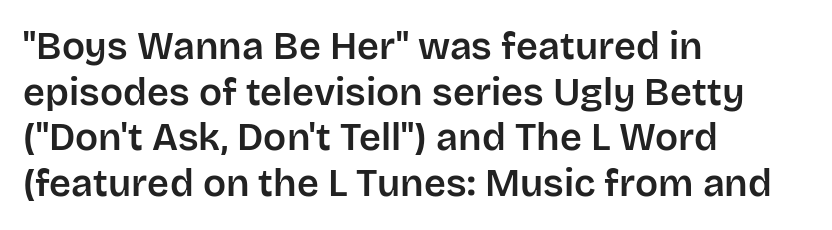
The image shows 38 px sans-serif type, upright; set left-aligned, line spacing 1.2x, normal letter spacing, not underlined; low stroke contrast and a large x-height.
